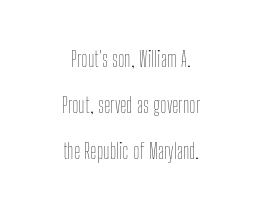
{"italic": "no", "bold": "no", "underline": "no", "align": "center", "line_spacing": "loose", "line_spacing_ratio": 2.1, "letter_spacing": "normal", "letter_spacing_em": 0.0, "glyph_px": 22}
